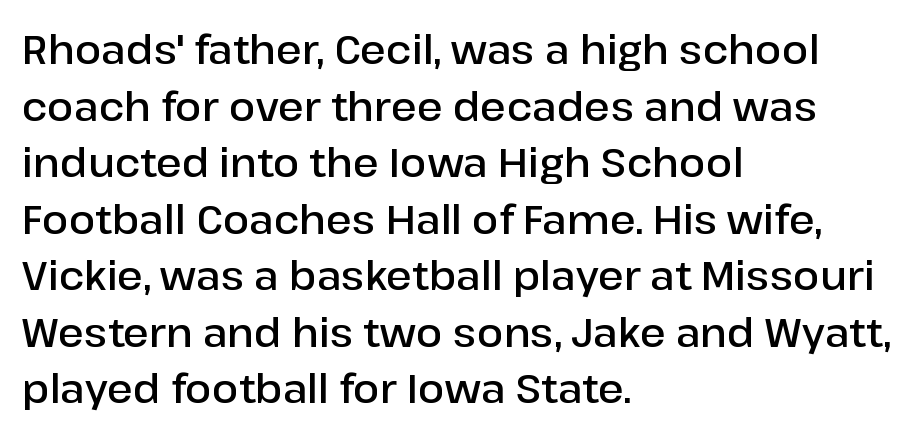
The rendering uses a semibold face; strokes are thickened but not to full bold. The passage shown has conventional tracking throughout. This sample has the flowing, uneven cadence of proportional lettering. Underlining? Definitely not there. A student would call this left alignment; a typographer would say flush left, rag right. Each letter's strokes conclude bluntly, with no projecting serifs.
